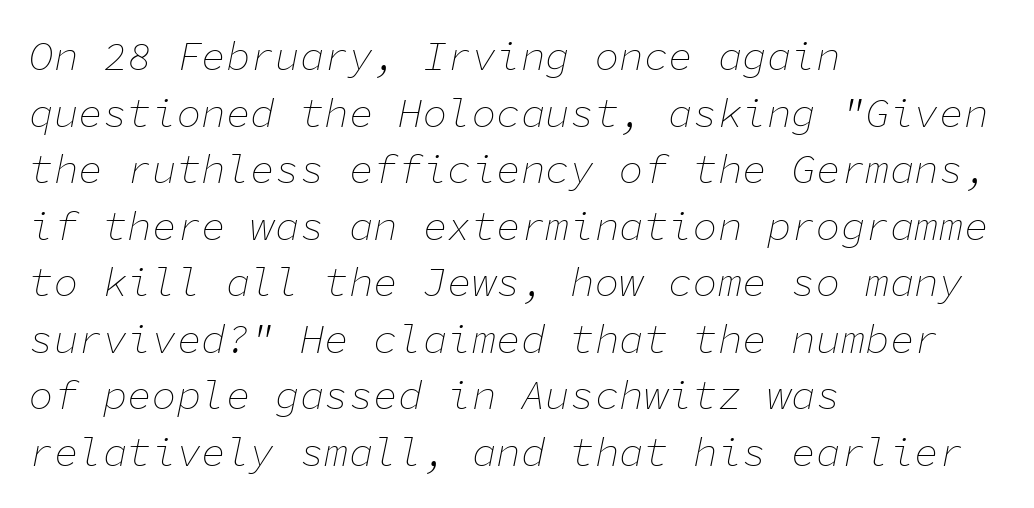
{"italic": "yes", "lean": "right", "slant_degrees": 11, "bold": "no", "weight": "thin", "width": "normal", "stroke_contrast": "low", "x_height": "medium", "monospaced": "yes", "underline": "no", "align": "left", "line_spacing": "normal", "line_spacing_ratio": 1.38, "letter_spacing": "normal", "letter_spacing_em": 0.0, "glyph_px": 41}
